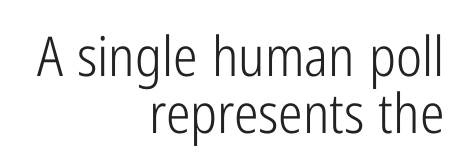
The image shows 55 px light, condensed sans-serif type, upright; set right-aligned, tight line spacing (1.03x), normal letter spacing, not underlined; low stroke contrast and a medium x-height.
